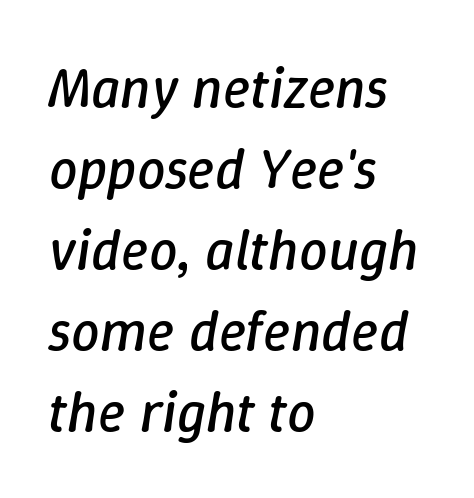
The image shows 57 px regular-weight type, italic (leaning right); set left-aligned, normal line spacing (1.42x), normal letter spacing, not underlined; low stroke contrast and a medium x-height.
